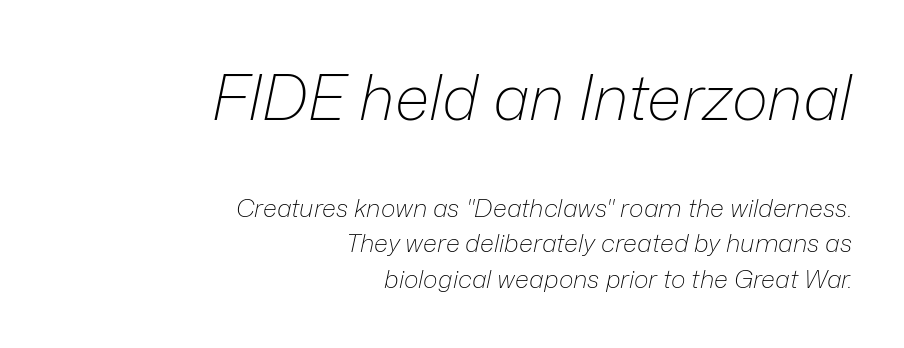
Q: Is the text bold? A: No.
Q: Is the text italic (slanted)? A: Yes, it leans right by about 12 degrees.
Q: Is the text underlined? A: No.
Q: How is the paragraph aligned? A: Right-aligned.
Q: Is the spacing between letters normal or unusually wide? A: Normal.
Q: Is the spacing between lines tight, normal or loose? A: Normal.
Q: Which block of text is set in a larger size, the first (top) or the second (bottom)? A: The first (top) one.
Q: Width (condensed, normal, or wide)? A: Normal.
Q: Stroke contrast? A: Low.
Q: x-height? A: Medium.
Q: Monospaced? A: No.
